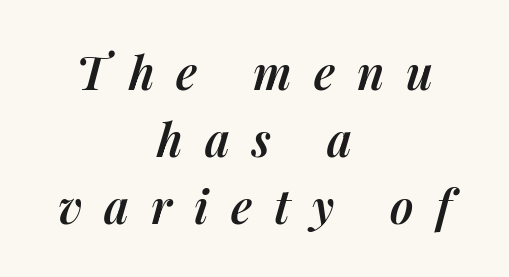
Slanted lettering throughout. Letter spacing: wide. The letters advance in unequal steps, a hallmark of proportional type. Rows of type keep a routine distance in the vertical direction. The specimen omits any rule beneath the text block's lines. This sample is center-justified, so both line endings float freely.
